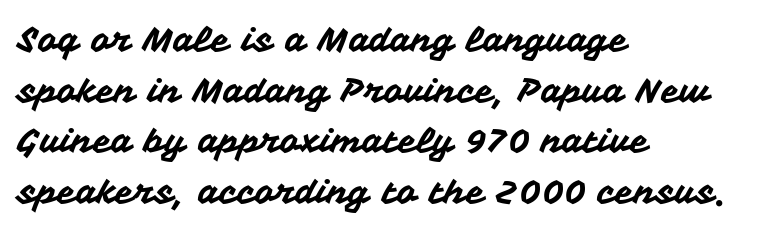
Left-aligned paragraph, ragged on the right. Descenders are the only things crossing below the line. The horizontal fit of the characters is conventional and even. Honestly, the row spacing looks completely unremarkable.
